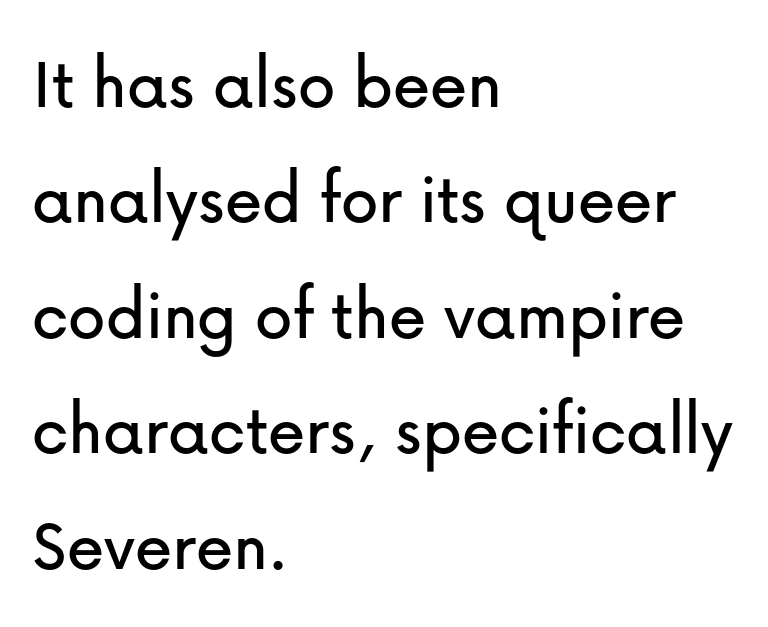
{"serif": "no", "italic": "no", "width": "normal", "stroke_contrast": "low", "x_height": "medium", "monospaced": "no", "underline": "no", "align": "left", "line_spacing": "normal", "line_spacing_ratio": 1.54, "letter_spacing": "normal", "letter_spacing_em": 0.0, "glyph_px": 75}
